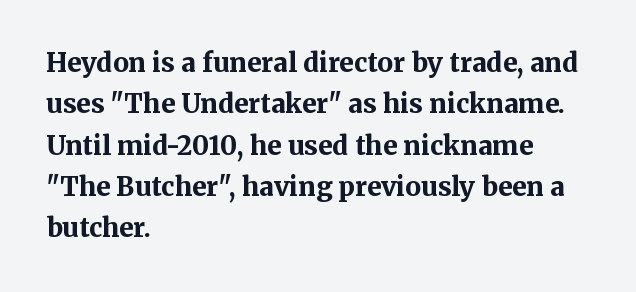
{"italic": "no", "bold": "yes", "underline": "no", "align": "left", "line_spacing": "normal", "line_spacing_ratio": 1.59, "letter_spacing": "normal", "letter_spacing_em": 0.0, "glyph_px": 26}
